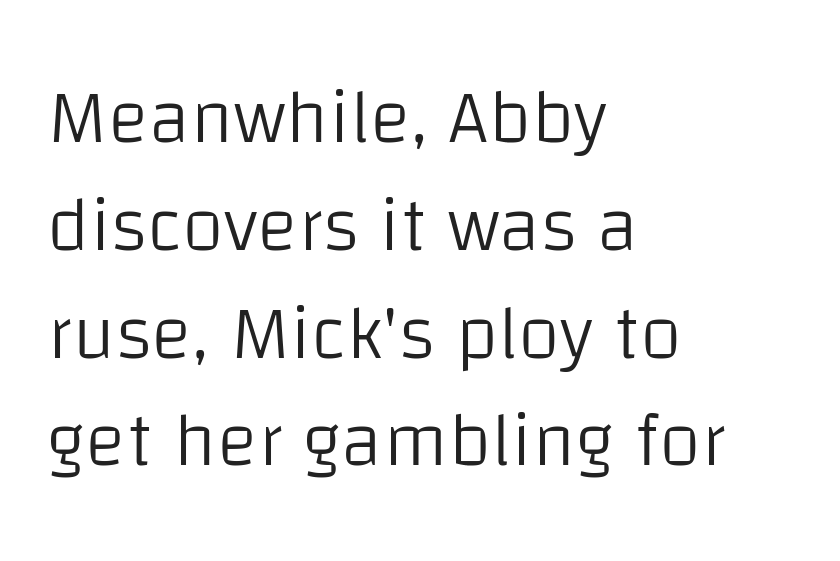
Q: Is the text bold? A: No.
Q: Is the text italic (slanted)? A: No, it is upright.
Q: Is the typeface a serif or a sans-serif typeface? A: Sans-serif.
Q: Is the text underlined? A: No.
Q: How is the paragraph aligned? A: Left-aligned.
Q: Is the spacing between letters normal or unusually wide? A: Normal.
Q: Is the spacing between lines tight, normal or loose? A: Normal.
Q: Width (condensed, normal, or wide)? A: Normal.
Q: Stroke contrast? A: Low.
Q: x-height? A: Large.
Q: Monospaced? A: No.
